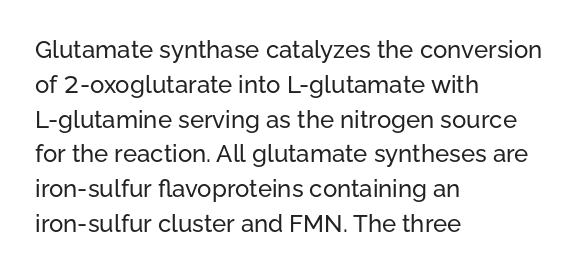
Q: Is the text italic (slanted)? A: No, it is upright.
Q: Is the text underlined? A: No.
Q: How is the paragraph aligned? A: Left-aligned.
Q: Is the spacing between letters normal or unusually wide? A: Normal.
Q: Is the spacing between lines tight, normal or loose? A: Normal.
